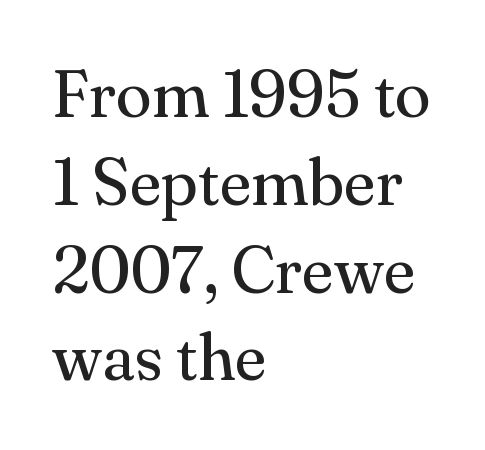
Bare-footed words on every line. The type is set solid horizontally, with unmodified tracking. Do the characters align in a grid? No, the font is proportional. Italic? Not at all — the glyphs are vertical. The typesetting does not lean heavy: it is not bold. Stroke terminals: seriffed.
